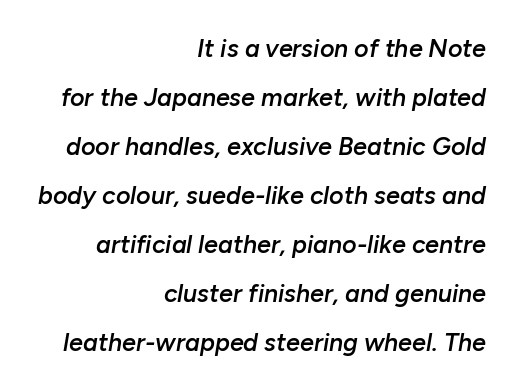
Casual observation: everything's shoved over to the right. How heavy is the stroke? Medium-heavy — a semibold, shy of bold. If you measured baseline to baseline, you'd find a long distance. There is no visible air inserted between adjacent glyphs.
